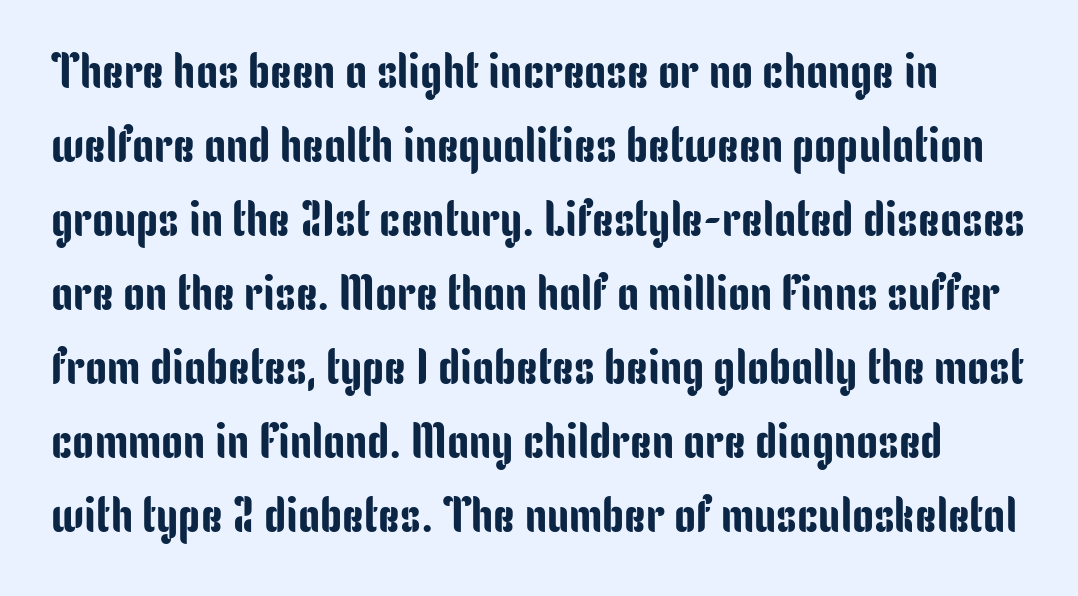
{"serif": "no", "italic": "no", "width": "condensed", "stroke_contrast": "low", "x_height": "medium", "monospaced": "no", "underline": "no", "line_spacing": "normal", "line_spacing_ratio": 1.51, "letter_spacing": "normal", "letter_spacing_em": 0.0, "glyph_px": 49}
